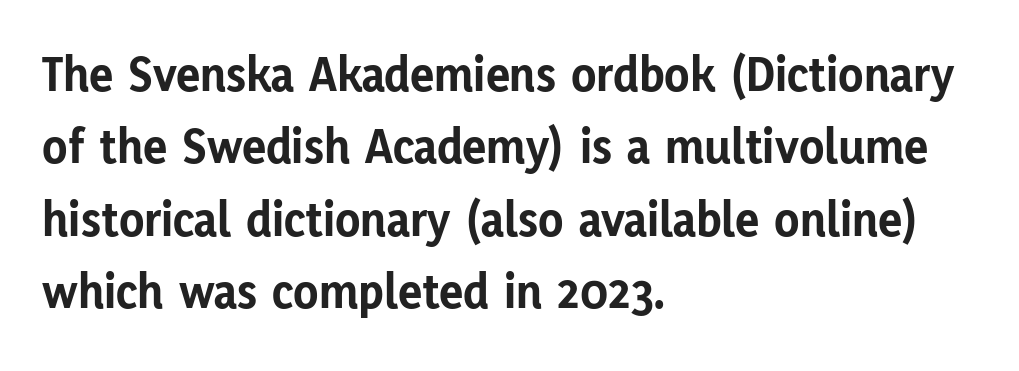
Q: Is the text bold? A: Yes.
Q: Is the text italic (slanted)? A: No, it is upright.
Q: Is the typeface a serif or a sans-serif typeface? A: Sans-serif.
Q: Is the text underlined? A: No.
Q: How is the paragraph aligned? A: Left-aligned.
Q: Is the spacing between letters normal or unusually wide? A: Normal.
Q: Is the spacing between lines tight, normal or loose? A: Normal.
Q: Width (condensed, normal, or wide)? A: Normal.
Q: Stroke contrast? A: Low.
Q: x-height? A: Medium.
Q: Monospaced? A: No.
